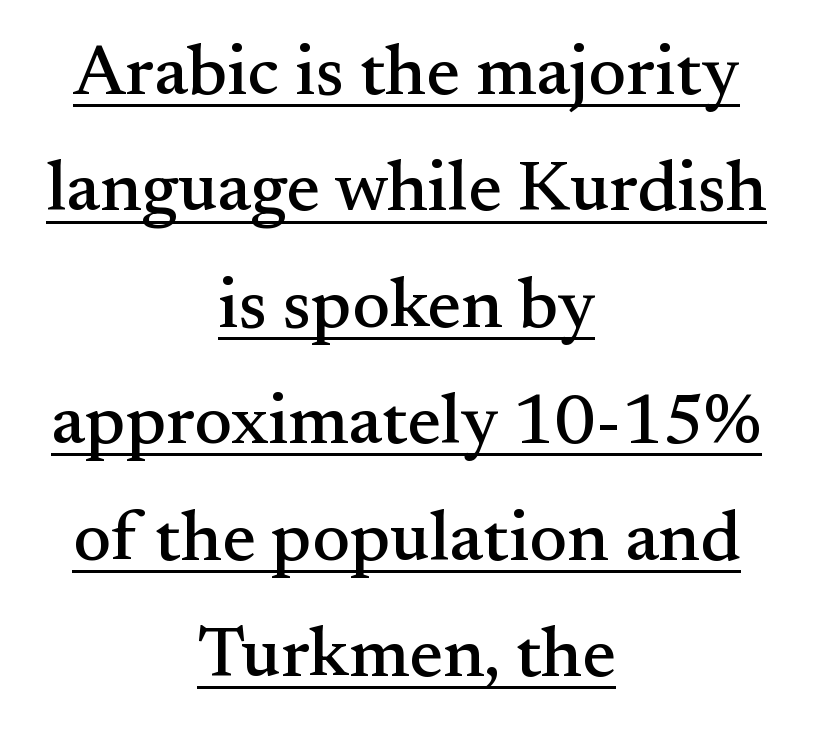
{"serif": "yes", "italic": "no", "width": "normal", "stroke_contrast": "medium", "x_height": "small", "monospaced": "no", "underline": "yes", "align": "center", "line_spacing": "normal", "line_spacing_ratio": 1.64, "letter_spacing": "normal", "letter_spacing_em": 0.0, "glyph_px": 71}
